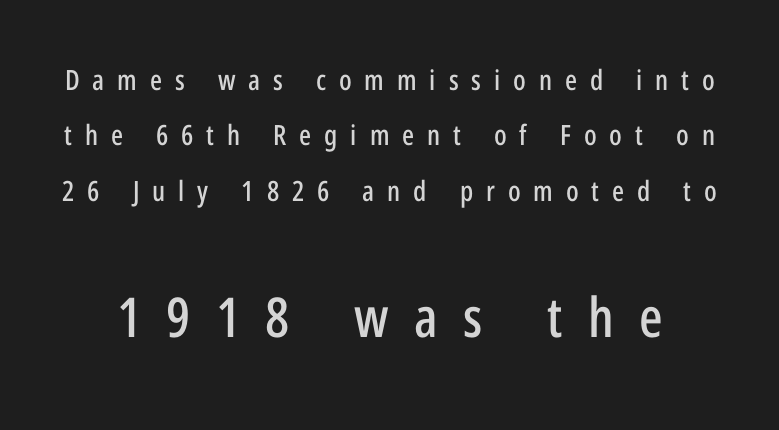
The image shows 55 px condensed sans-serif type, upright; set loose line spacing (1.98x), unusually wide letter spacing (+0.46 em), not underlined; the second (bottom) block is 1.96x larger; low stroke contrast and a medium x-height.
